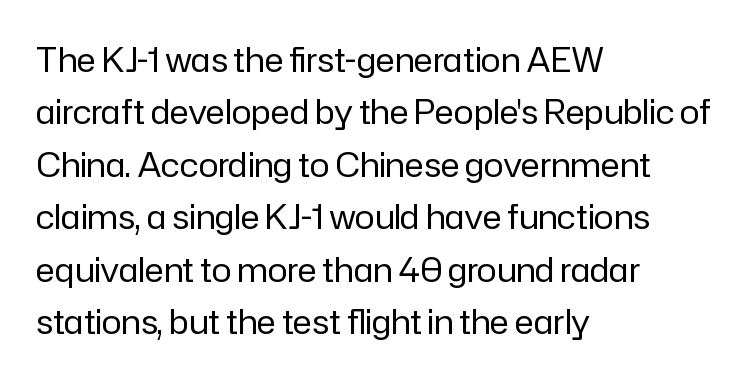
No extra ink here — the face is not bold. In terms of letterspacing, this is plain default setting. The words here are not underlined. A typesetter would call this leading conventional body-copy spacing.
